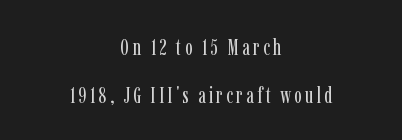
Does the leading feel generous? Absolutely, it's lavish. Weight: regular or lighter. Casual observation: everything's sitting right in the middle. Ordinary non-slanted type is in use. Honestly, there is no underline to notice here at all.
